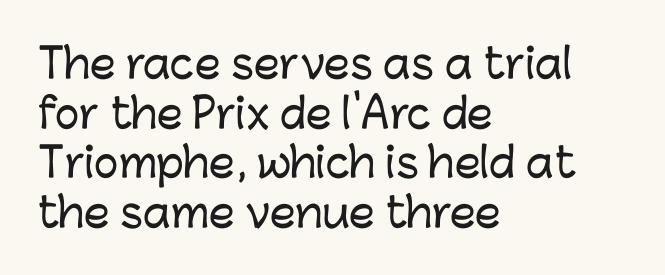
The letters advance in unequal steps, a hallmark of proportional type. Unlike italic type, these characters show no tilt at all. Compared with a centered layout, this one pins lines to the left instead. Classification — sans serif. The tracking reads as untouched default to a designer's eye.
